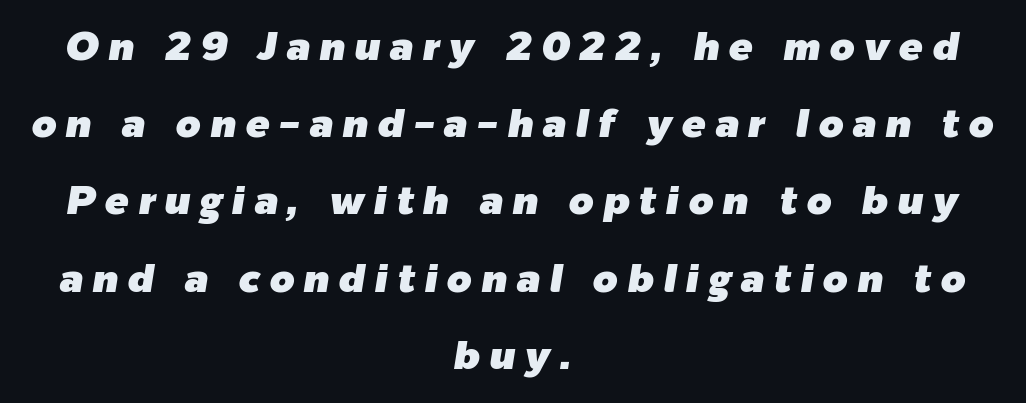
The image shows 40 px text type, italic (leaning right); set centered, loose line spacing (1.93x), unusually wide letter spacing (+0.23 em), not underlined; low stroke contrast and a medium x-height.
